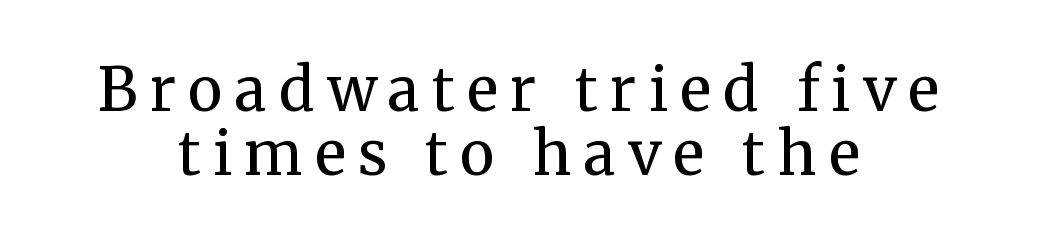
Is the stroke heavy? The answer is a plain regular-or-lighter. Is there much room between lines? No — they nearly touch. Substantial extra tracking has been applied to these lines. Every row of glyphs is offset so its center matches the block's center. The gap between lines stays unmarked. Are there feet on the stems? There are — it's a serif.
